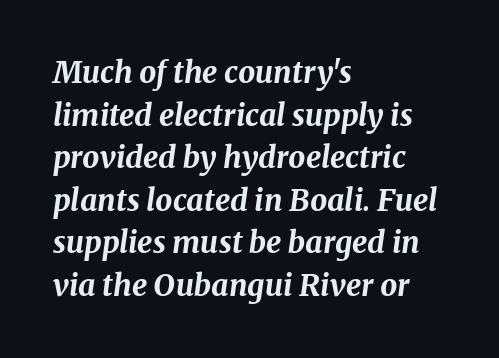
The image shows 30 px bold type, italic (leaning right); set left-aligned, normal line spacing (1.42x), normal letter spacing, not underlined; medium stroke contrast and a medium x-height.
